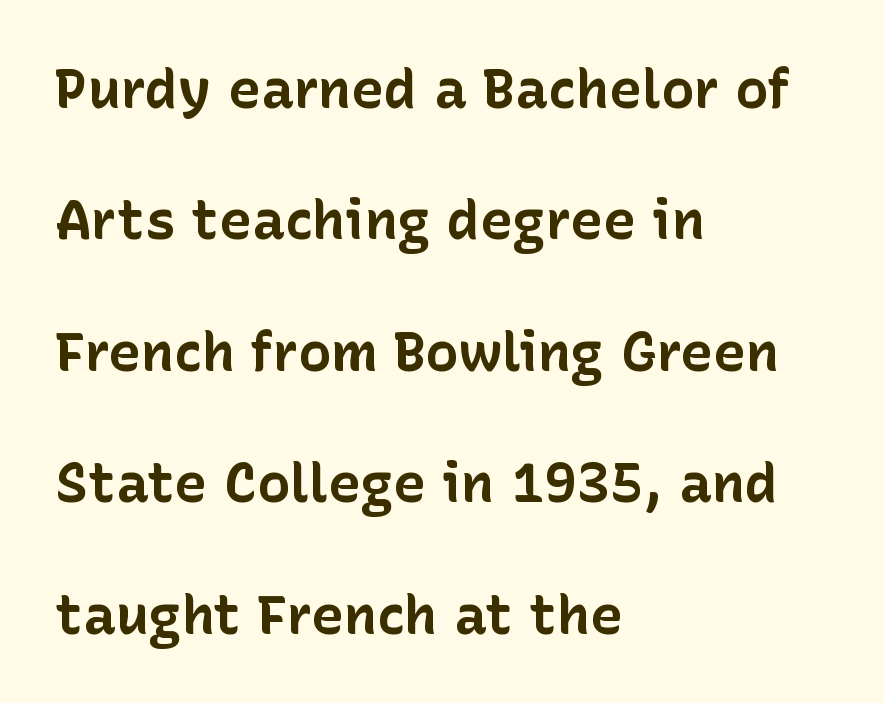
Leftover space on each line is placed entirely after the last word. Summary of vertical rhythm: relaxed, with wide interline spacing. Nobody touched the tracking dial on this one. You could not count columns in this text — the font is proportionally spaced.
